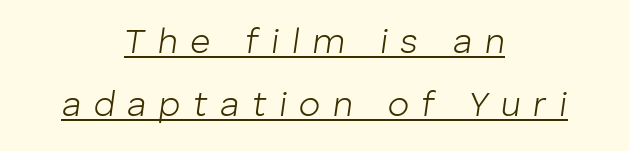
The image shows 35 px light type, italic (leaning right); set centered, line spacing 1.8x, unusually wide letter spacing (+0.36 em), underlined; low stroke contrast and a medium x-height.
